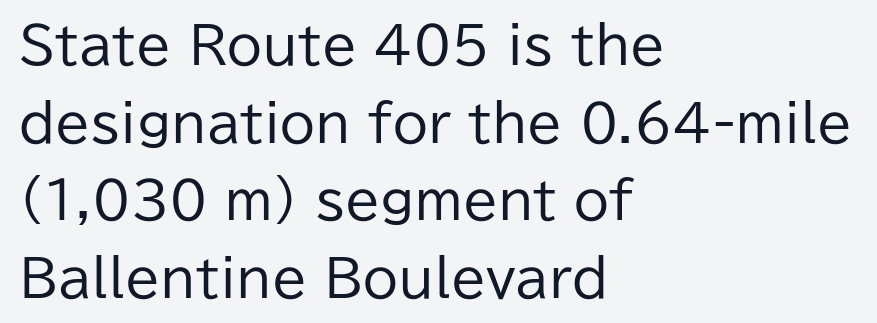
The image shows 51 px regular-weight sans-serif type, upright; set left-aligned, normal line spacing (1.52x), normal letter spacing, not underlined; low stroke contrast and a medium x-height.
